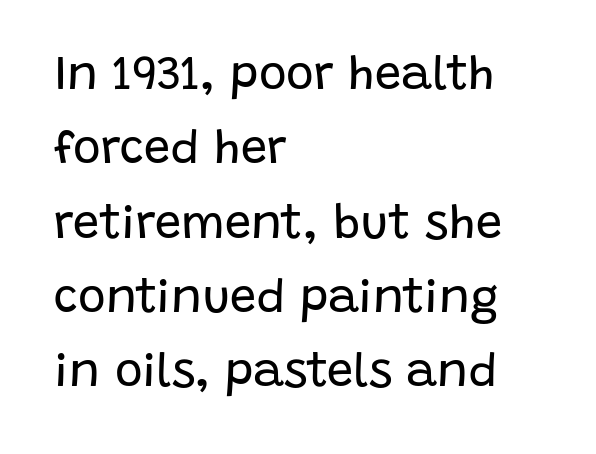
{"serif": "no", "italic": "no", "bold": "no", "weight": "regular", "width": "normal", "stroke_contrast": "low", "x_height": "large", "monospaced": "no", "underline": "no", "align": "left", "line_spacing": "normal", "line_spacing_ratio": 1.58, "letter_spacing": "normal", "letter_spacing_em": 0.0, "glyph_px": 47}
